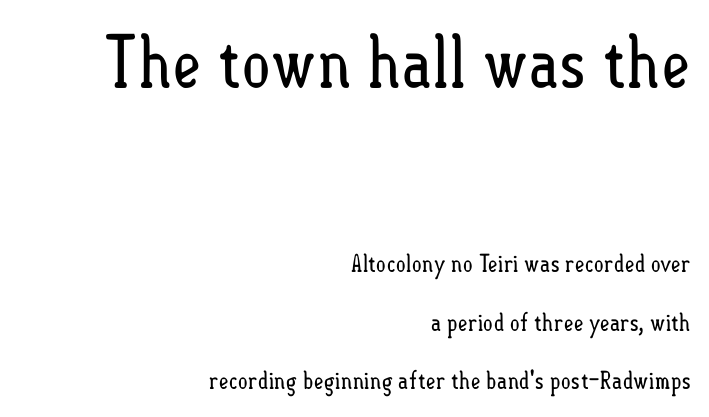
The image shows 71 px regular-weight, condensed type, upright; set right-aligned, loose line spacing (2.44x), normal letter spacing, not underlined; the first (top) block is 2.96x larger; low stroke contrast and a small x-height.
